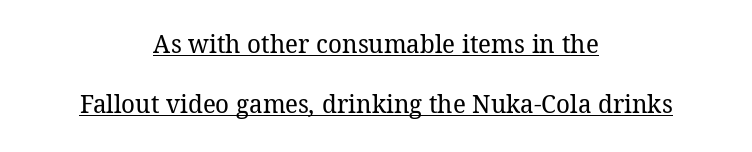
Q: Is the text bold? A: No.
Q: Is the text underlined? A: Yes.
Q: How is the paragraph aligned? A: Centered.
Q: Is the spacing between letters normal or unusually wide? A: Normal.
Q: Is the spacing between lines tight, normal or loose? A: Loose.
